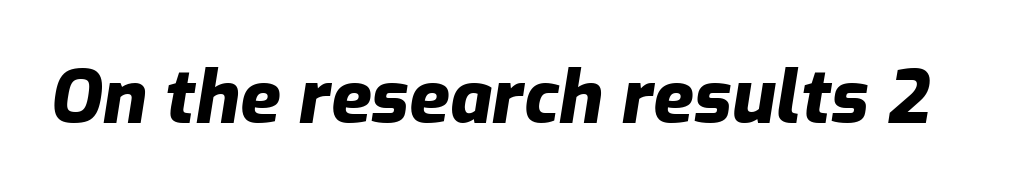
The rendering uses natural spacing where letterforms have individual widths. This is heavy type, rendered in bold. Slanted lettering throughout. Underline: absent.
